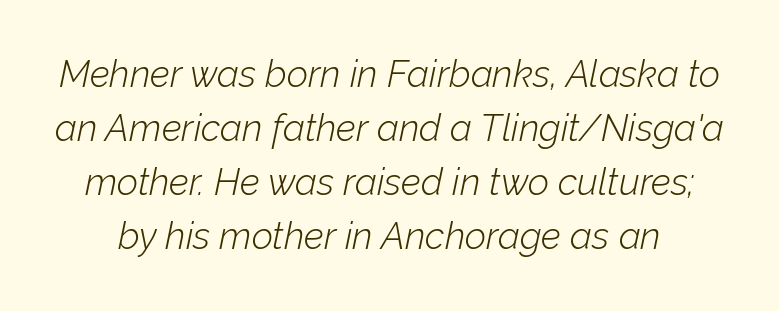
The image shows 37 px light type, italic (leaning right); set normal line spacing (1.46x), normal letter spacing, not underlined; low stroke contrast and a medium x-height.
